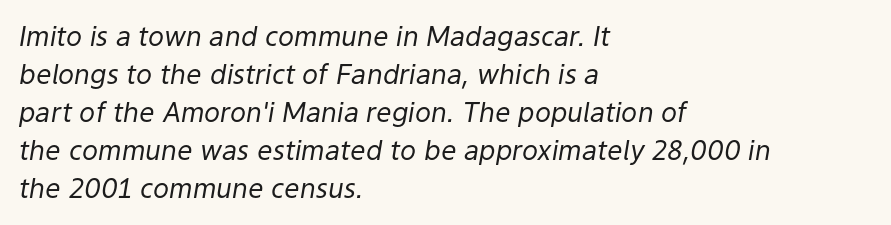
The specimen reads as italic at a glance. Successive baselines arrive at the customary interval. Nothing heavy about these letters — not bold at all. Any mark beneath the type? The region is blank. This rendering uses left alignment, leaving the right contour irregular. The rendering keeps characters at their native spacing.
